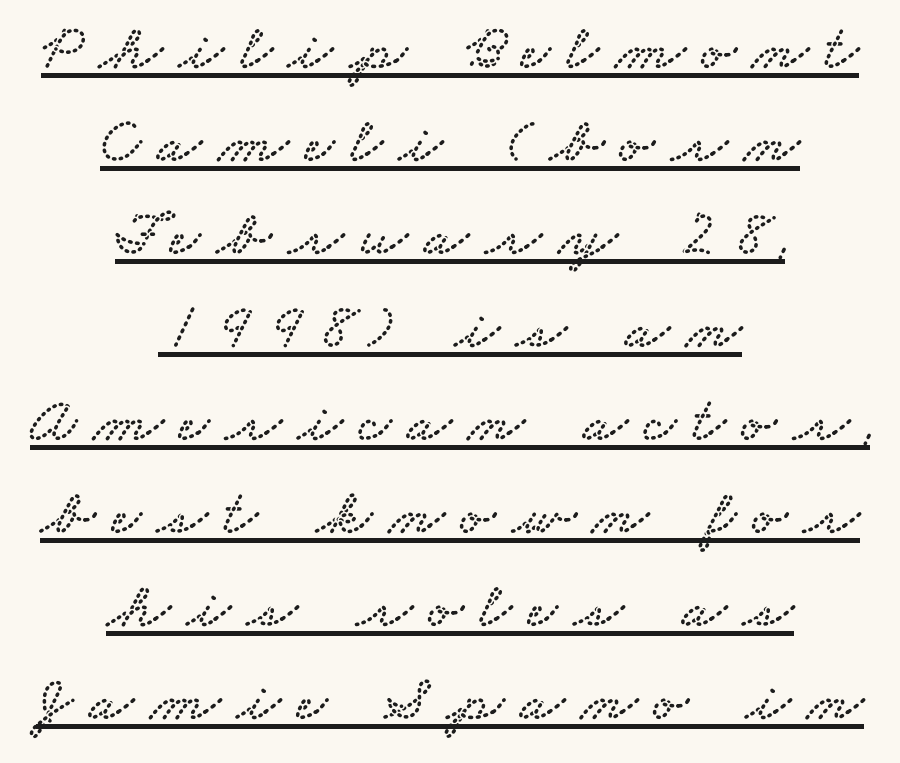
Underlining? Definitely there. Think of a printed novel: that variable character pitch is what you see here. Someone cranked the tracking dial way up on this one. Whoever set this chose a conventional vertical rhythm.
